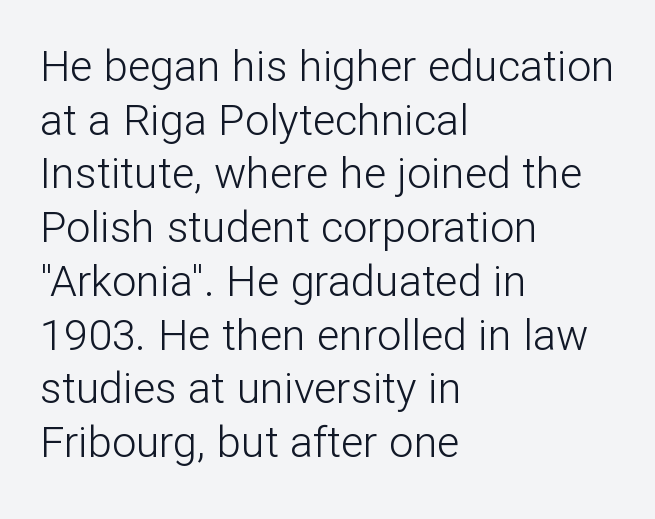
The image shows 43 px light sans-serif type, upright; set left-aligned, normal line spacing (1.25x), normal letter spacing, not underlined; low stroke contrast and a medium x-height.
